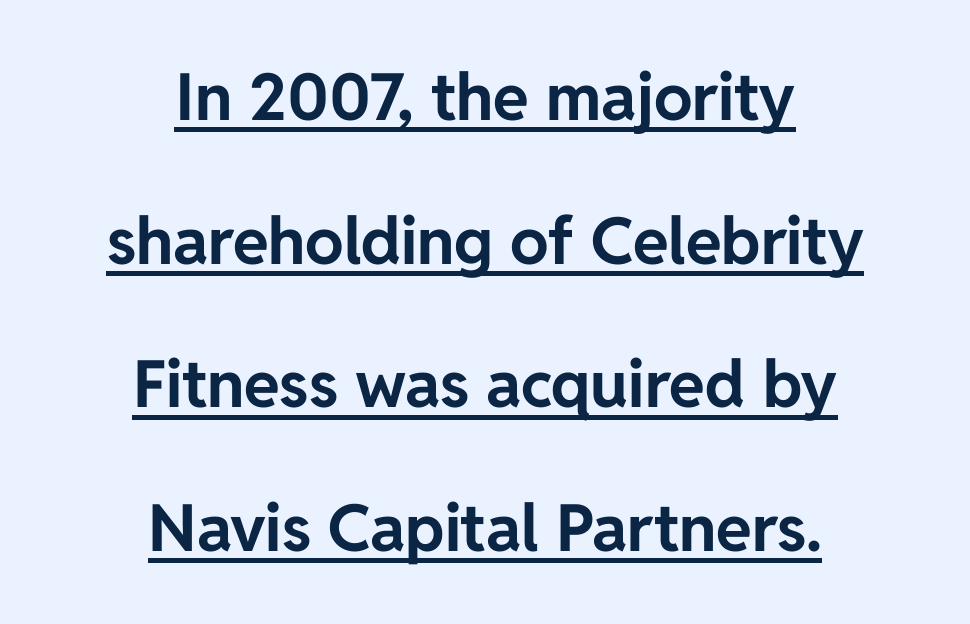
Varying glyph widths throughout — classic text-font behaviour. Glance below the letters and you will spot a drawn line. In terms of leading, this rendering errs on the spacious side. Between one letter and the next there's only the usual sliver of space. These words are printed bold, with thick strokes throughout. Observe the absence of serifs on each vertical stroke in this sample.
